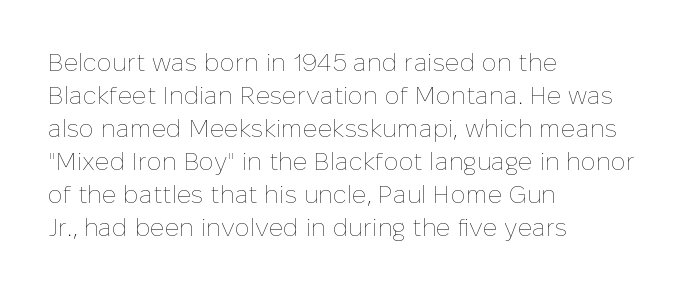
The image shows 25 px text type, upright; set left-aligned, normal line spacing (1.32x), normal letter spacing, not underlined.
